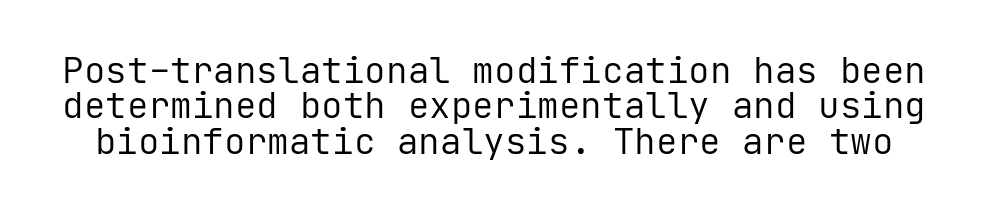
The image shows 36 px regular-weight sans-serif type, upright, monospaced; set tight line spacing (0.98x), normal letter spacing, not underlined; low stroke contrast and a medium x-height.
